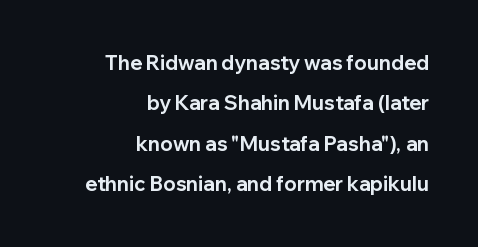
The image shows 20 px bold type, upright; set right-aligned, loose line spacing (2.02x), normal letter spacing, not underlined.
